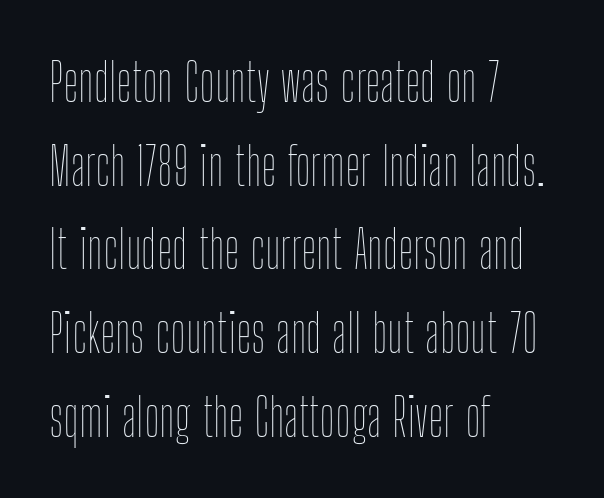
Alignment: flush left. If you measured baseline to baseline, you'd find a middling distance. A typesetter would call this zero additional tracking. Counters stay open thanks to moderate or lighter strokes.
